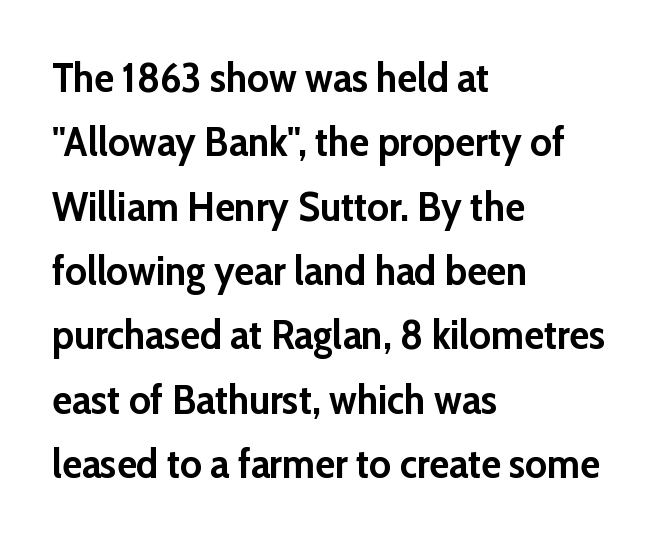
{"serif": "no", "italic": "no", "bold": "yes", "weight": "semibold", "width": "normal", "stroke_contrast": "low", "x_height": "medium", "monospaced": "no", "underline": "no", "align": "left", "line_spacing": "normal", "line_spacing_ratio": 1.57, "letter_spacing": "normal", "letter_spacing_em": 0.0, "glyph_px": 41}
